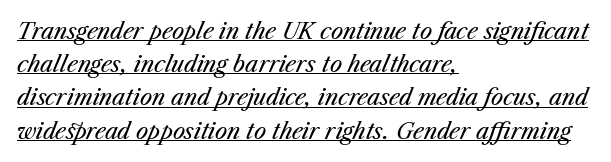
The letters are slanted; this is an italic face. Unbolded letterforms with no extra heft. Check the space under the baseline: a stroke is drawn there. Each word holds together tightly as a unit, with standard inter-letter gaps. In CSS terms this would be text-align: left. Successive baselines arrive at the customary interval.
